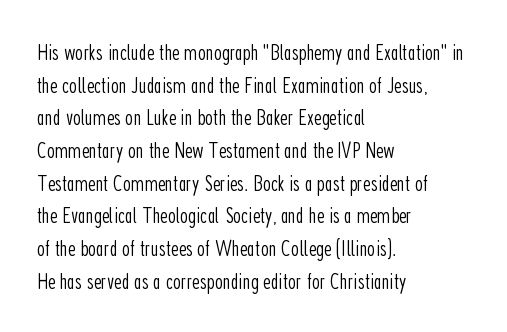
{"italic": "no", "bold": "no", "underline": "no", "align": "left", "line_spacing": "normal", "line_spacing_ratio": 1.42, "letter_spacing": "normal", "letter_spacing_em": 0.0, "glyph_px": 23}
